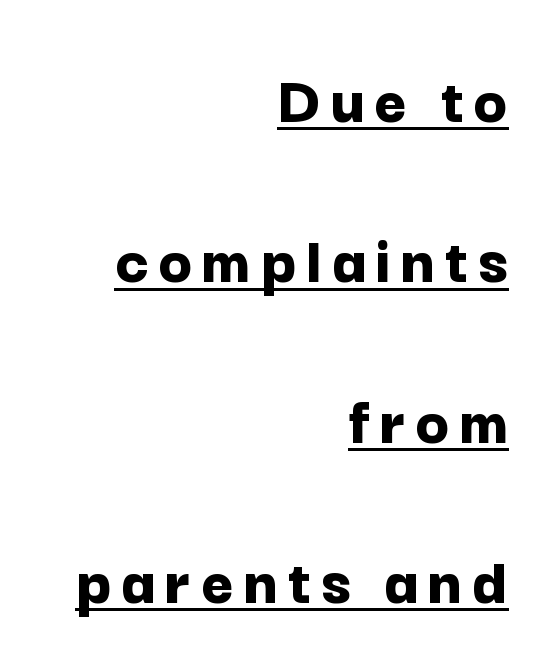
{"serif": "no", "italic": "no", "bold": "yes", "weight": "bold", "width": "normal", "stroke_contrast": "low", "x_height": "medium", "monospaced": "no", "underline": "yes", "align": "right", "line_spacing": "loose", "line_spacing_ratio": 2.29, "glyph_px": 70}
